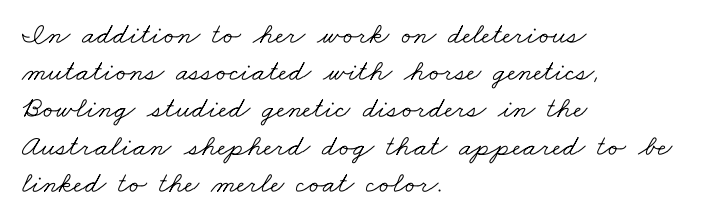
The image shows 30 px light, wide serif type; set left-aligned, line spacing 1.24x, normal letter spacing, not underlined; low stroke contrast and a small x-height.
